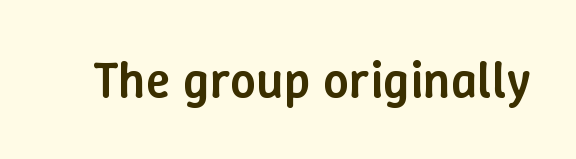
Q: Is the text bold? A: Semi-bold.
Q: Is the text italic (slanted)? A: No, it is upright.
Q: Is the text underlined? A: No.
Q: Is the spacing between letters normal or unusually wide? A: Normal.
Q: Width (condensed, normal, or wide)? A: Normal.
Q: Stroke contrast? A: Low.
Q: x-height? A: Medium.
Q: Monospaced? A: No.
